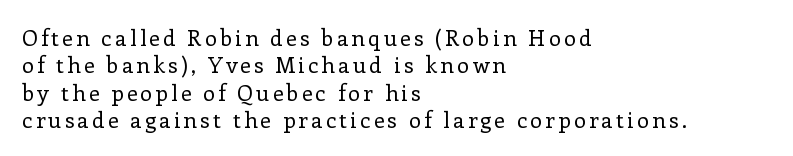
The specimen omits any rule beneath the text block's lines. The typeface has the unassuming heft of standard copy or less. Upright lettering throughout. Does the copy run flush right? No — it runs flush left.
